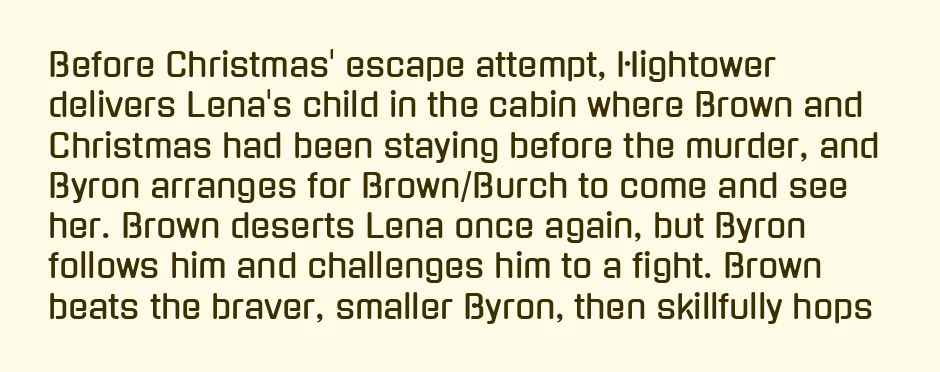
The image shows 33 px condensed sans-serif type, upright; set left-aligned, line spacing 1.22x, normal letter spacing, not underlined; low stroke contrast and a medium x-height.
